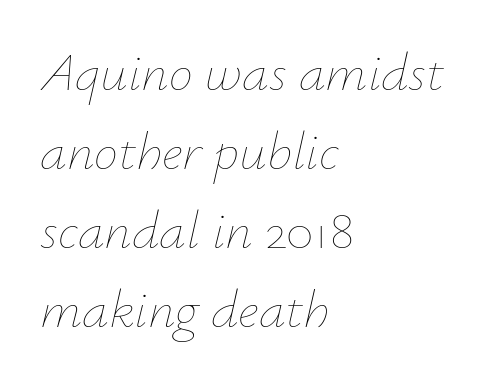
Q: Is the text bold? A: No.
Q: Is the text italic (slanted)? A: Yes, it leans right by about 12 degrees.
Q: Is the text underlined? A: No.
Q: How is the paragraph aligned? A: Left-aligned.
Q: Is the spacing between letters normal or unusually wide? A: Normal.
Q: Is the spacing between lines tight, normal or loose? A: Normal.
Q: Width (condensed, normal, or wide)? A: Normal.
Q: Stroke contrast? A: Low.
Q: x-height? A: Small.
Q: Monospaced? A: No.
